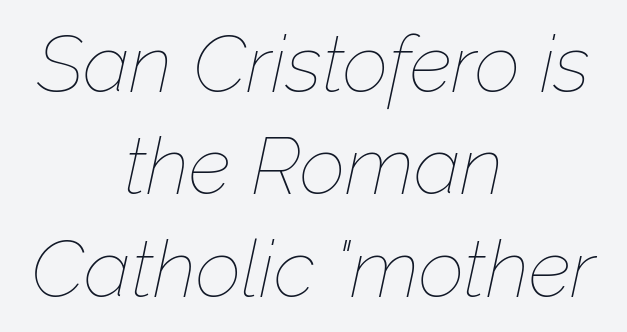
The image shows 80 px thin type, italic (leaning right); set centered, normal line spacing (1.28x), normal letter spacing, not underlined; low stroke contrast and a medium x-height.
